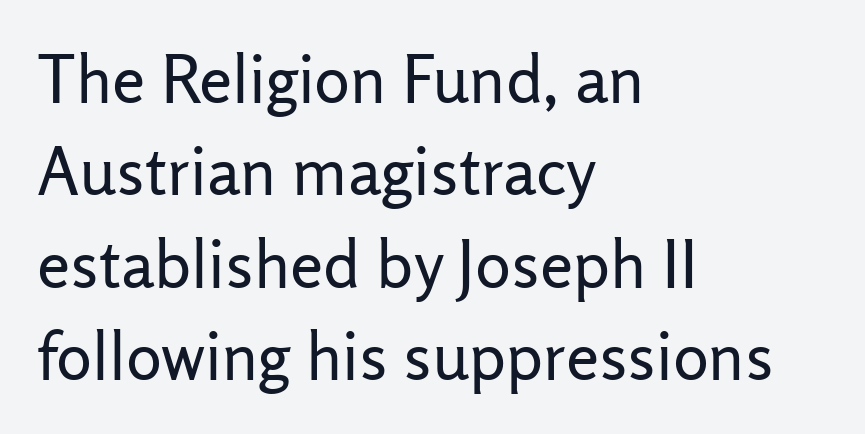
Is there much room between lines? A standard amount, neither cramped nor airy. A clean baseline with only descenders dipping below it. Character widths vary here, with narrow letters taking less room than wide ones. In terms of posture, this sample is upright.
